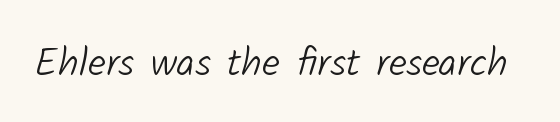
{"serif": "no", "bold": "no", "weight": "light", "width": "normal", "stroke_contrast": "low", "x_height": "medium", "monospaced": "no", "underline": "no", "letter_spacing": "normal", "letter_spacing_em": 0.0, "glyph_px": 40}
